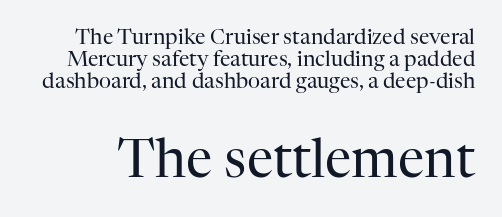
The image shows 53 px regular-weight serif type, upright; set tight line spacing (1.05x), normal letter spacing, not underlined; the second (bottom) block is 2.52x larger; high stroke contrast and a medium x-height.
